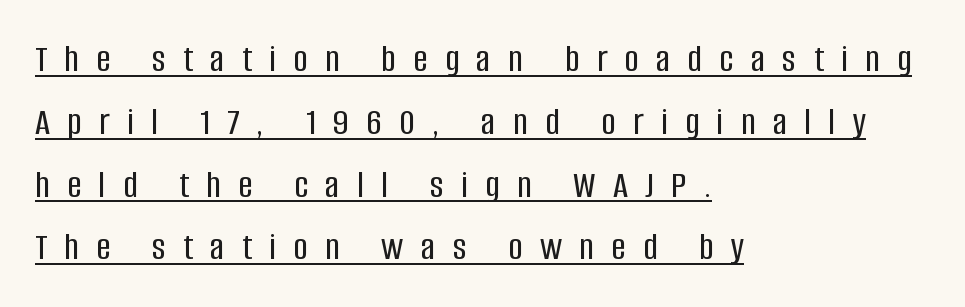
The typeface chosen for these lines omits serifs. When letters stand straight like this, we call the style roman or upright. Spacing verdict: proportional, widths tailored to each character. A rule runs beneath these lines of type.
